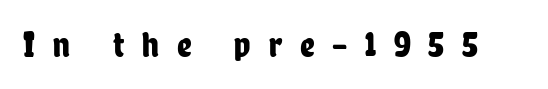
Short note: letters widely spaced. Stroke terminals: plain, sans-serif. The gap between lines stays unmarked. No italicization has been applied; the sample stays upright. Note the varied advance widths — an 'i' is clearly narrower than an 'm'.
